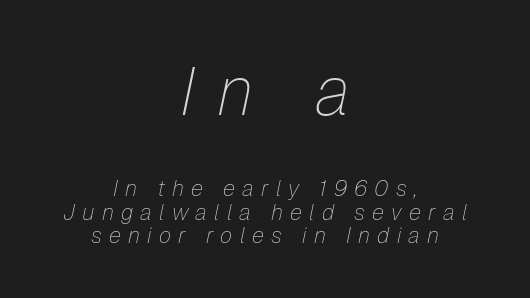
The image shows 67 px thin type, italic (leaning right); set centered, tight line spacing (1.08x), unusually wide letter spacing (+0.33 em), not underlined; the first (top) block is 3.05x larger; low stroke contrast and a medium x-height.
